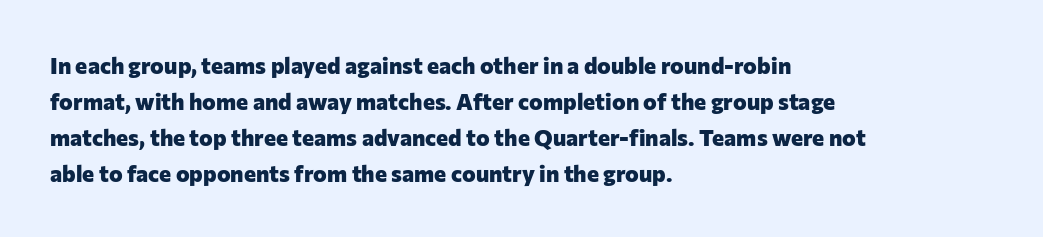
The line-height multiplier appears to be the usual default. Plain, unruled lines of type. The type is set solid horizontally, with unmodified tracking. Horizontal alignment here is leftward, the default for most running prose. Does the weight exceed regular? Yes, all the way to bold.
